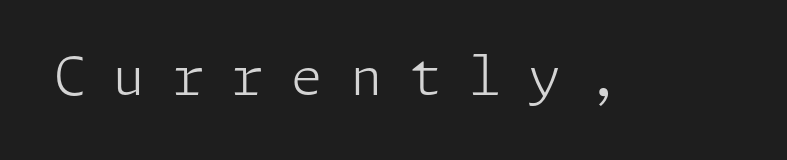
Nope, not italic — everything's standing straight. Look at the tracking — it's clearly loosened, letters drifting apart. A bare baseline throughout the passage. The cut favours lightness, reaching ordinary text weight at its darkest. Nope, no serifs anywhere on these letters.
